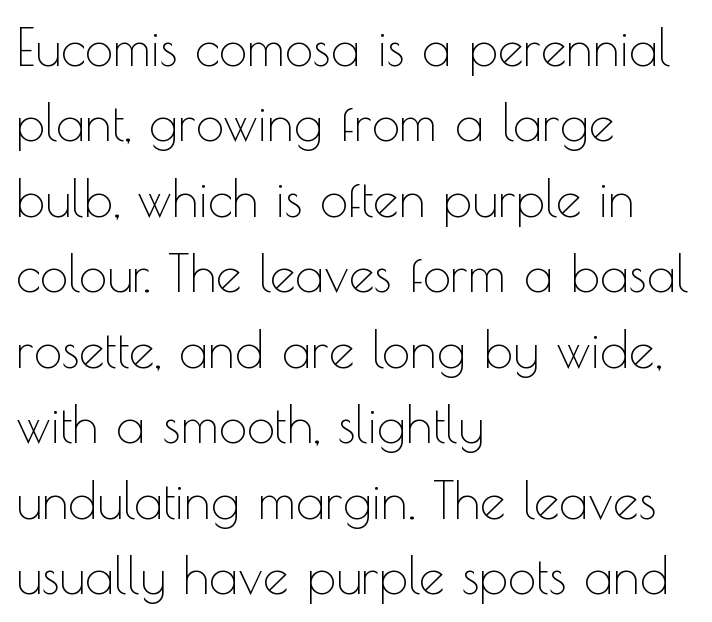
The image shows 51 px thin sans-serif type, upright; set left-aligned, normal line spacing (1.48x), normal letter spacing, not underlined; a small x-height.
